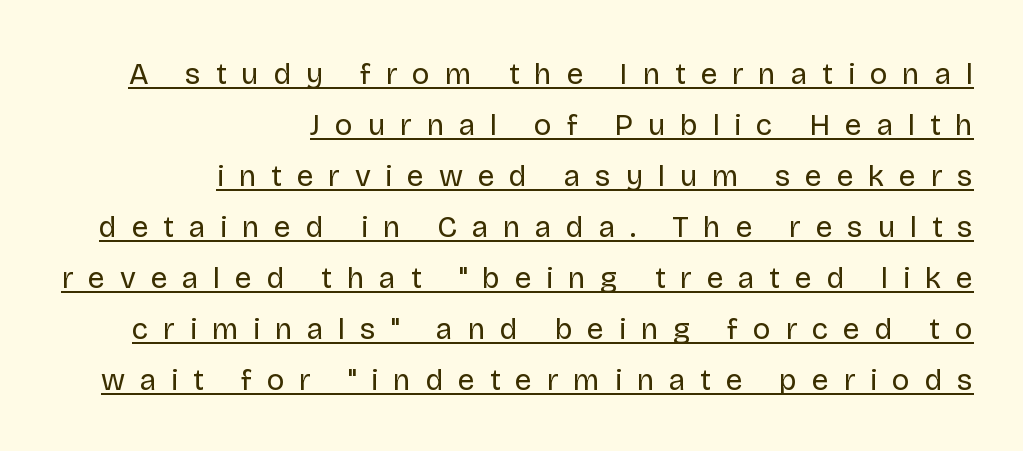
Q: Is the text bold? A: No.
Q: Is the text italic (slanted)? A: No, it is upright.
Q: Is the typeface a serif or a sans-serif typeface? A: Sans-serif.
Q: Is the text underlined? A: Yes.
Q: How is the paragraph aligned? A: Right-aligned.
Q: Is the spacing between letters normal or unusually wide? A: Unusually wide.
Q: Is the spacing between lines tight, normal or loose? A: Normal.
Q: Width (condensed, normal, or wide)? A: Normal.
Q: Stroke contrast? A: Low.
Q: x-height? A: Large.
Q: Monospaced? A: No.
